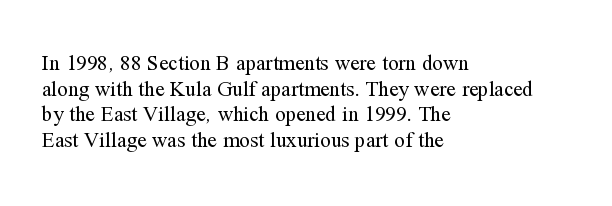
Q: Is the text bold? A: No.
Q: Is the text italic (slanted)? A: No, it is upright.
Q: Is the text underlined? A: No.
Q: How is the paragraph aligned? A: Left-aligned.
Q: Is the spacing between letters normal or unusually wide? A: Normal.
